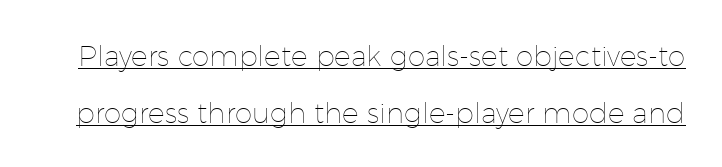
{"italic": "no", "bold": "no", "weight": "thin", "width": "normal", "stroke_contrast": "low", "x_height": "medium", "monospaced": "no", "underline": "yes", "line_spacing": "loose", "line_spacing_ratio": 2.04, "letter_spacing": "normal", "letter_spacing_em": 0.0, "glyph_px": 28}
